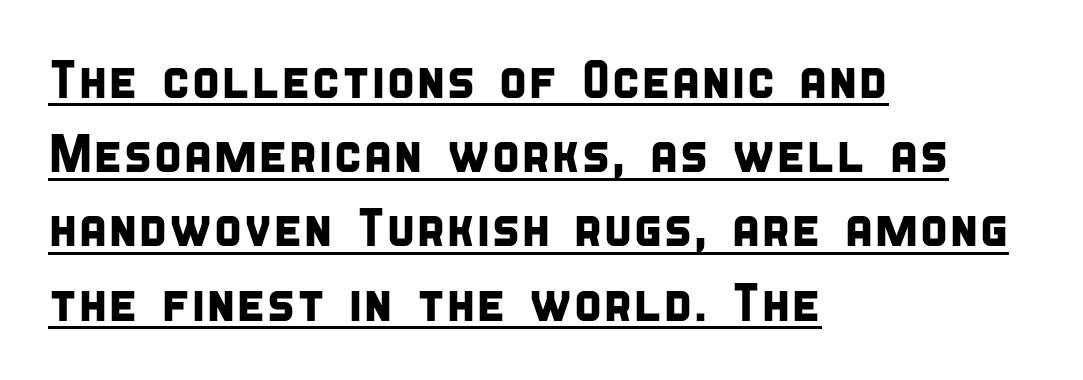
The image shows 53 px condensed sans-serif type; set left-aligned, normal line spacing (1.4x), normal letter spacing, underlined; low stroke contrast and a large x-height.
